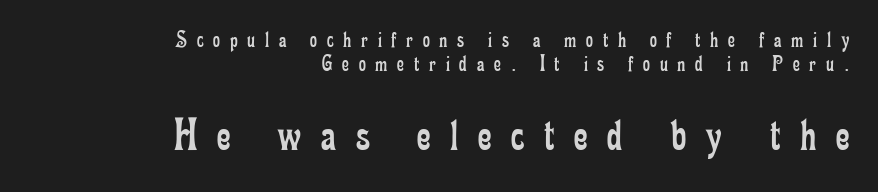
The image shows 48 px regular-weight, condensed serif type, upright; set right-aligned, tight line spacing (0.98x), unusually wide letter spacing (+0.41 em), not underlined; the second (bottom) block is 2.0x larger; low stroke contrast and a small x-height.
